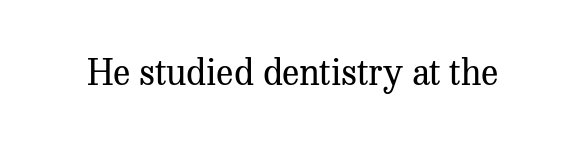
The image shows 36 px regular-weight serif type, upright; set normal letter spacing, not underlined; medium stroke contrast and a medium x-height.
